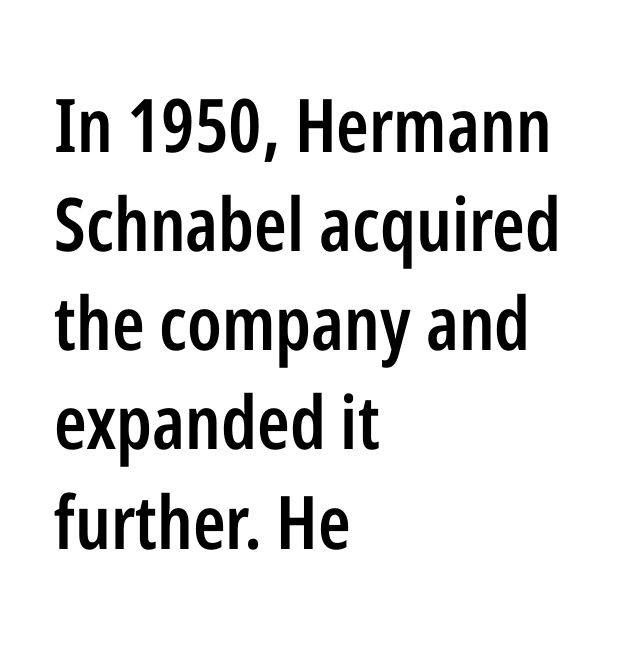
{"serif": "no", "italic": "no", "bold": "semi", "weight": "semibold", "width": "condensed", "stroke_contrast": "low", "x_height": "medium", "monospaced": "no", "underline": "no", "align": "left", "line_spacing": "normal", "line_spacing_ratio": 1.34, "letter_spacing": "normal", "letter_spacing_em": 0.0, "glyph_px": 74}
